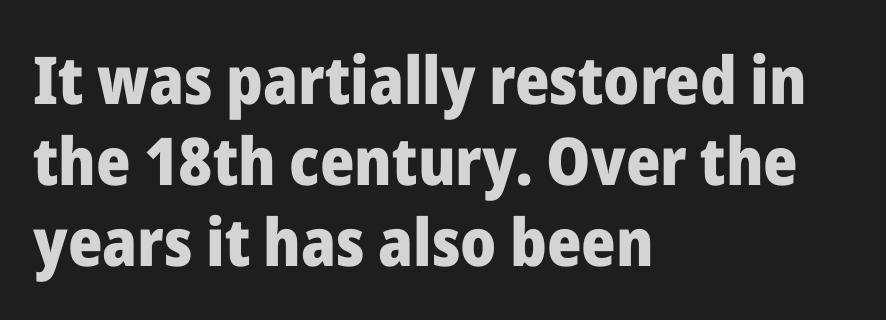
Q: Is the text bold? A: Yes.
Q: Is the text italic (slanted)? A: No, it is upright.
Q: Is the typeface a serif or a sans-serif typeface? A: Sans-serif.
Q: Is the text underlined? A: No.
Q: How is the paragraph aligned? A: Left-aligned.
Q: Is the spacing between letters normal or unusually wide? A: Normal.
Q: Width (condensed, normal, or wide)? A: Normal.
Q: Stroke contrast? A: Low.
Q: x-height? A: Medium.
Q: Monospaced? A: No.
